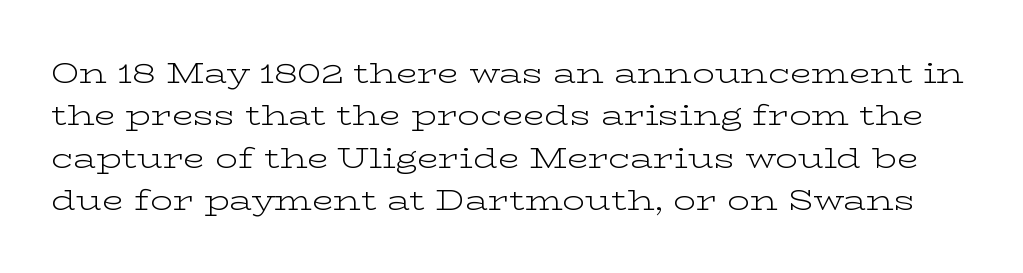
Q: Is the text bold? A: No.
Q: Is the text italic (slanted)? A: No, it is upright.
Q: Is the typeface a serif or a sans-serif typeface? A: Serif.
Q: Is the text underlined? A: No.
Q: Is the spacing between letters normal or unusually wide? A: Normal.
Q: Is the spacing between lines tight, normal or loose? A: Normal.
Q: Width (condensed, normal, or wide)? A: Wide.
Q: Stroke contrast? A: Low.
Q: x-height? A: Medium.
Q: Monospaced? A: No.
